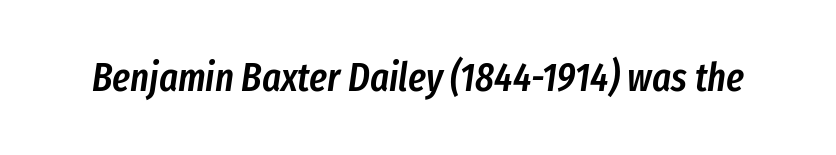
The image shows 40 px semibold, condensed type, italic (leaning right); set normal letter spacing, not underlined; low stroke contrast and a medium x-height.
